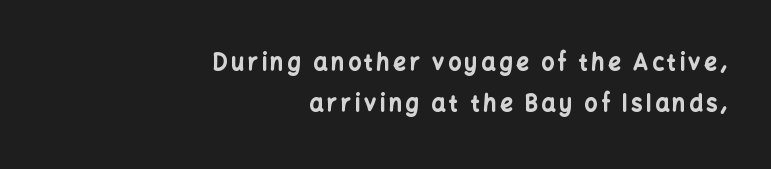
The image shows 22 px bold type, upright; set right-aligned, line spacing 1.87x, not underlined.
